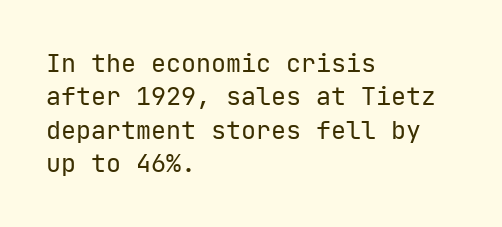
The image shows 25 px text type, upright; set left-aligned, normal line spacing (1.34x), normal letter spacing, not underlined.
